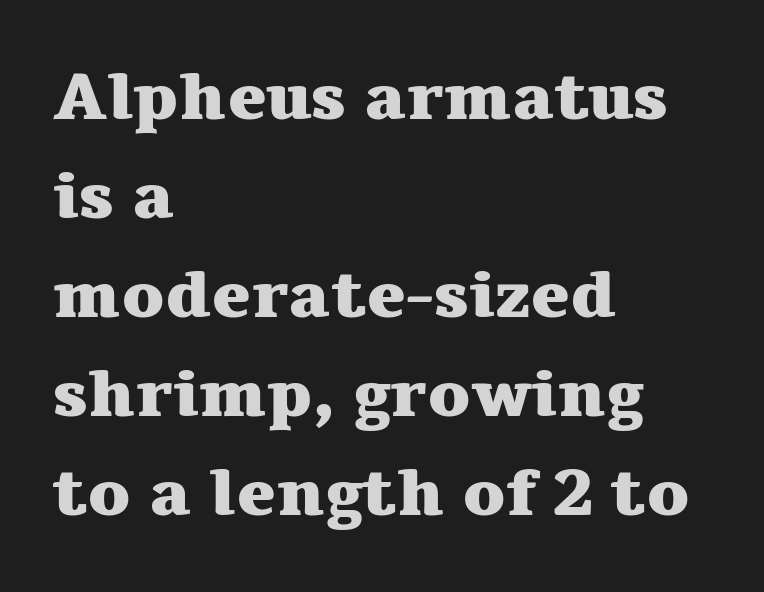
Q: Is the text bold? A: Yes.
Q: Is the text italic (slanted)? A: No, it is upright.
Q: Is the typeface a serif or a sans-serif typeface? A: Serif.
Q: Is the text underlined? A: No.
Q: How is the paragraph aligned? A: Left-aligned.
Q: Is the spacing between letters normal or unusually wide? A: Normal.
Q: Is the spacing between lines tight, normal or loose? A: Normal.
Q: Width (condensed, normal, or wide)? A: Wide.
Q: Stroke contrast? A: Medium.
Q: x-height? A: Medium.
Q: Monospaced? A: No.
